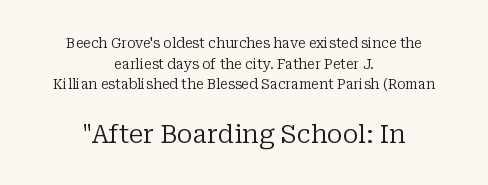
{"italic": "no", "bold": "no", "underline": "no", "align": "center", "line_spacing": "normal", "line_spacing_ratio": 1.48, "letter_spacing": "normal", "letter_spacing_em": 0.0, "larger_block": "second", "size_ratio": 1.86, "glyph_px": 26}
